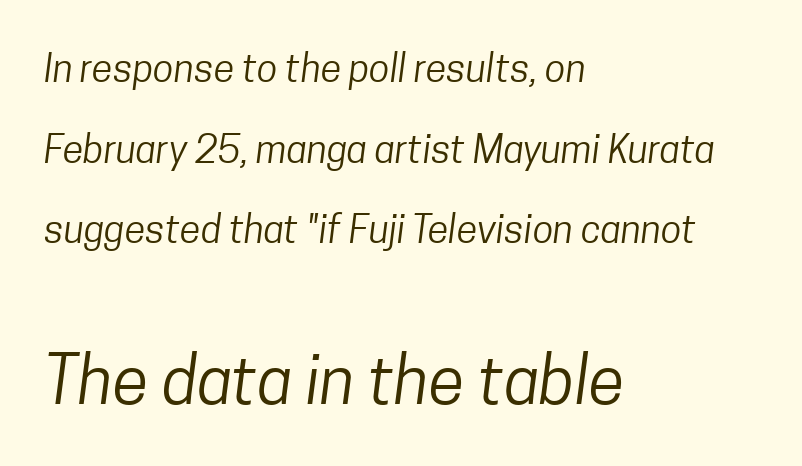
Q: Is the text bold? A: No.
Q: Is the typeface a serif or a sans-serif typeface? A: Sans-serif.
Q: Is the text underlined? A: No.
Q: How is the paragraph aligned? A: Left-aligned.
Q: Is the spacing between letters normal or unusually wide? A: Normal.
Q: Is the spacing between lines tight, normal or loose? A: Loose.
Q: Which block of text is set in a larger size, the first (top) or the second (bottom)? A: The second (bottom) one.
Q: Width (condensed, normal, or wide)? A: Condensed.
Q: Stroke contrast? A: Low.
Q: x-height? A: Medium.
Q: Monospaced? A: No.
